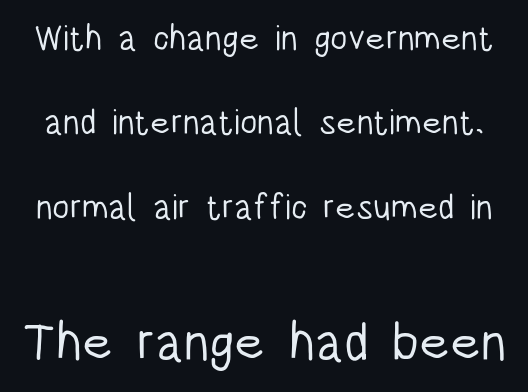
The image shows 53 px light, condensed sans-serif type, upright; set loose line spacing (2.41x), normal letter spacing, not underlined; the second (bottom) block is 1.51x larger; low stroke contrast and a large x-height.
